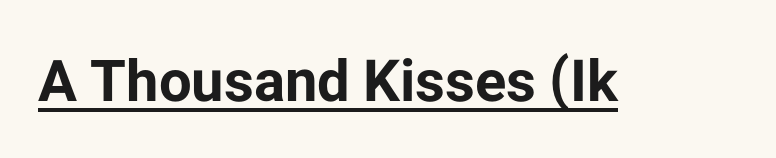
Has an underline been added? It has. The lettering stays uniformly vertical, giving the passage a roman look. Is this a fixed-width face? No — the glyphs have proportional, varying widths. Letter spacing: default. Letterform terminals end flat and unadorned throughout the passage.
